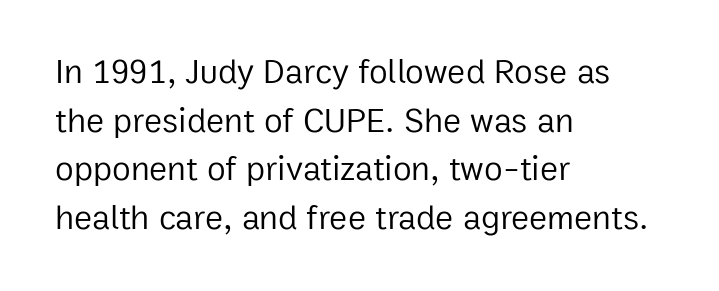
Q: Is the text bold? A: No.
Q: Is the text italic (slanted)? A: No, it is upright.
Q: Is the typeface a serif or a sans-serif typeface? A: Sans-serif.
Q: Is the text underlined? A: No.
Q: How is the paragraph aligned? A: Left-aligned.
Q: Is the spacing between letters normal or unusually wide? A: Normal.
Q: Is the spacing between lines tight, normal or loose? A: Normal.
Q: Width (condensed, normal, or wide)? A: Normal.
Q: Stroke contrast? A: Low.
Q: x-height? A: Medium.
Q: Monospaced? A: No.
